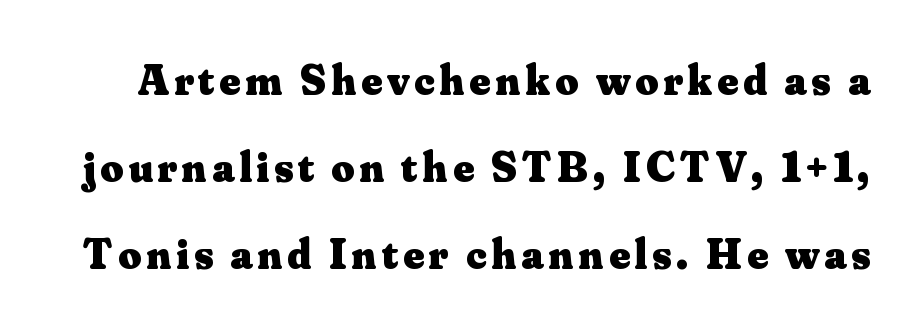
Q: Is the text bold? A: Yes.
Q: Is the text italic (slanted)? A: No, it is upright.
Q: Is the typeface a serif or a sans-serif typeface? A: Serif.
Q: Is the text underlined? A: No.
Q: Is the spacing between lines tight, normal or loose? A: Loose.
Q: Width (condensed, normal, or wide)? A: Normal.
Q: Stroke contrast? A: Medium.
Q: x-height? A: Small.
Q: Monospaced? A: No.
